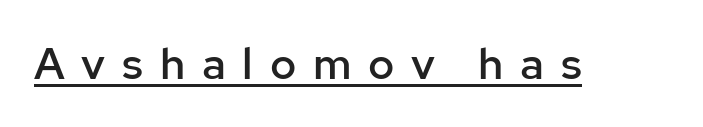
{"serif": "no", "italic": "no", "bold": "semi", "weight": "semibold", "width": "normal", "stroke_contrast": "low", "x_height": "medium", "monospaced": "no", "underline": "yes", "letter_spacing": "wide", "letter_spacing_em": 0.38, "glyph_px": 44}
